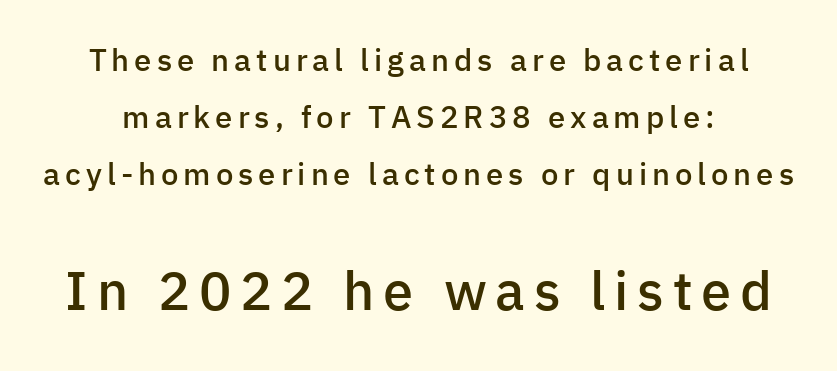
Is the type bold? Partly — it's a semibold, heavier than regular but not fully bold. Ascenders rise straight up at ninety degrees. Caption: upper text group reduced, lower text group enlarged. These lines are rendered in a variable-pitch font. These lines are composed in type without serifs. Plain, unruled lines of type.
